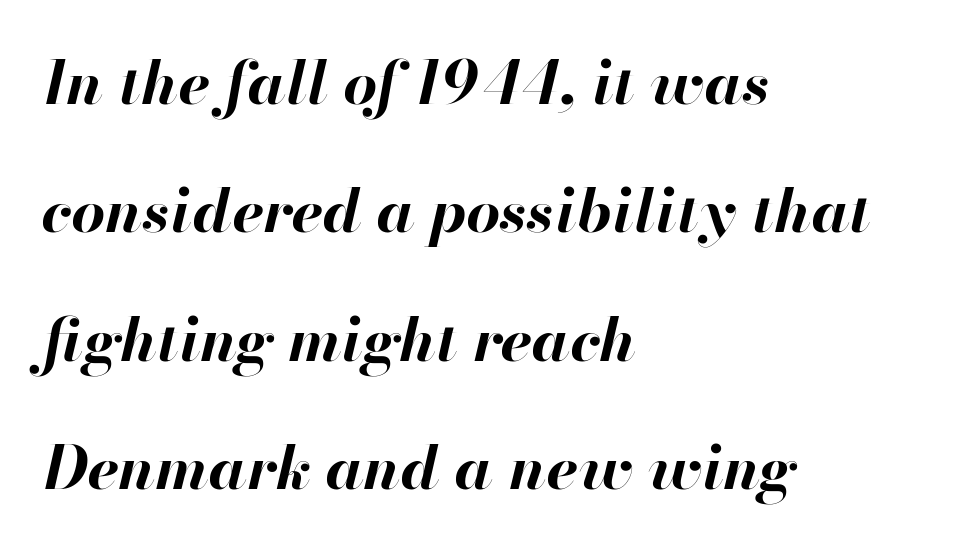
Notice how thick the strokes are: this is what a full bold looks like. Varying glyph widths throughout — classic text-font behaviour. If you drew a line through each stem, it would be angled. Does the copy run flush right? No — it runs flush left. This rendering features lettering with no underline. Vertically, the passage feels expansive, rows floating well apart.
